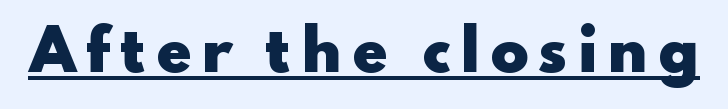
Q: Is the text bold? A: Yes.
Q: Is the text italic (slanted)? A: No, it is upright.
Q: Is the typeface a serif or a sans-serif typeface? A: Sans-serif.
Q: Is the text underlined? A: Yes.
Q: Width (condensed, normal, or wide)? A: Wide.
Q: Stroke contrast? A: Low.
Q: x-height? A: Small.
Q: Monospaced? A: No.
